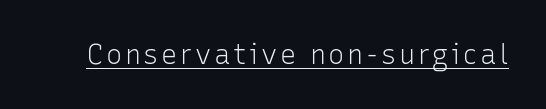
The image shows 27 px text type, upright; set underlined.
